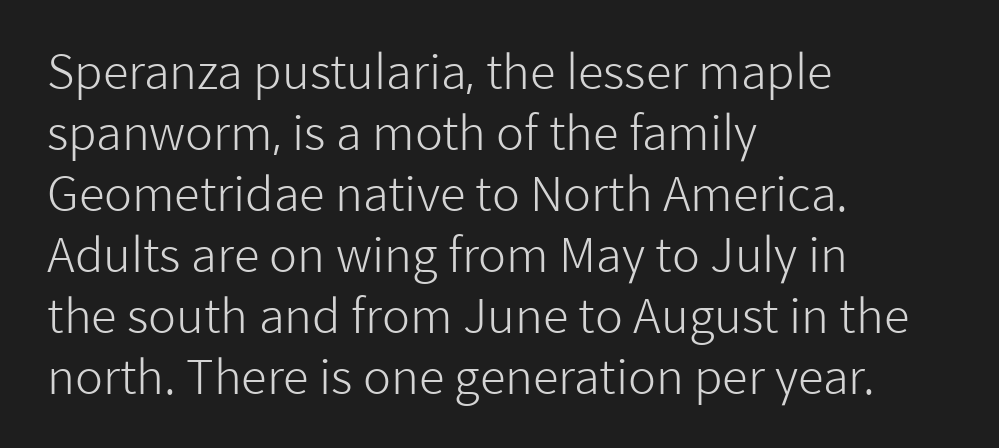
Does the type have serifs? No, each stem ends abruptly. Notice how the passage keeps a crisp vertical edge on the left only. Interline gaps are of average width in this sample. The string is rendered with underlining switched off.
